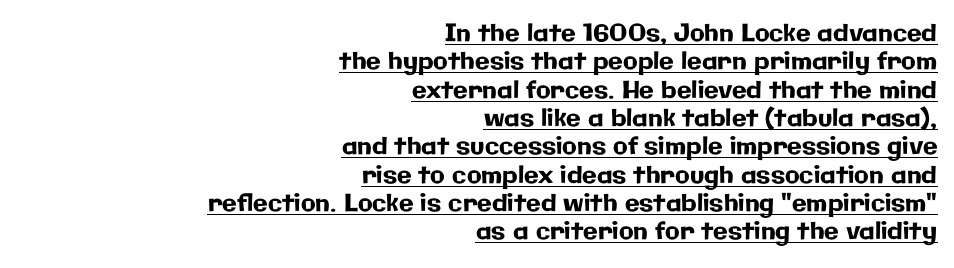
The image shows 24 px text type, upright; set right-aligned, line spacing 1.18x, normal letter spacing, underlined.
